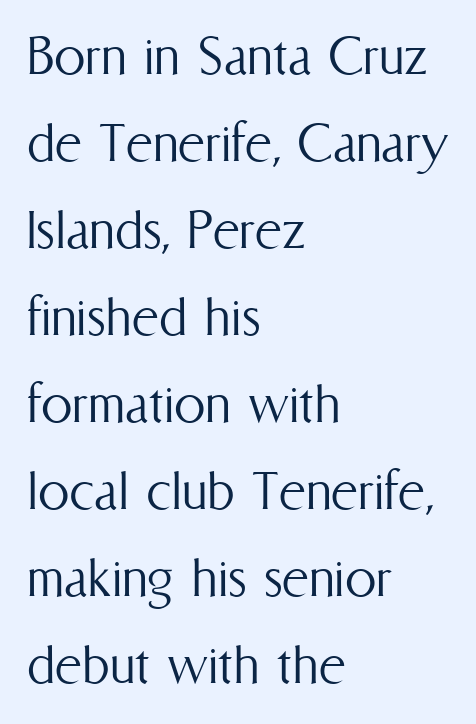
{"italic": "no", "bold": "no", "weight": "light", "width": "condensed", "stroke_contrast": "medium", "x_height": "medium", "monospaced": "no", "underline": "no", "align": "left", "line_spacing": "normal", "line_spacing_ratio": 1.38, "letter_spacing": "normal", "letter_spacing_em": 0.0, "glyph_px": 63}
